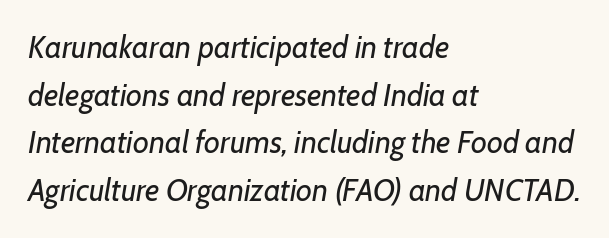
{"italic": "yes", "lean": "right", "slant_degrees": 7, "bold": "no", "weight": "regular", "width": "normal", "stroke_contrast": "low", "x_height": "medium", "monospaced": "no", "underline": "no", "align": "left", "line_spacing": "normal", "line_spacing_ratio": 1.54, "letter_spacing": "normal", "letter_spacing_em": 0.0, "glyph_px": 31}
